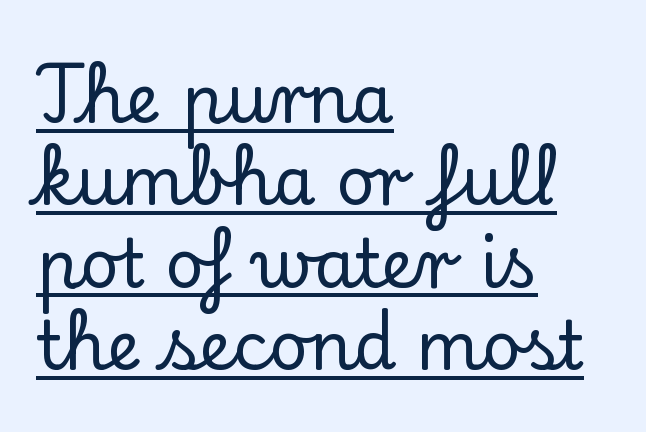
The image shows 67 px serif type, upright; set left-aligned, line spacing 1.23x, normal letter spacing, underlined; low stroke contrast and a small x-height.
